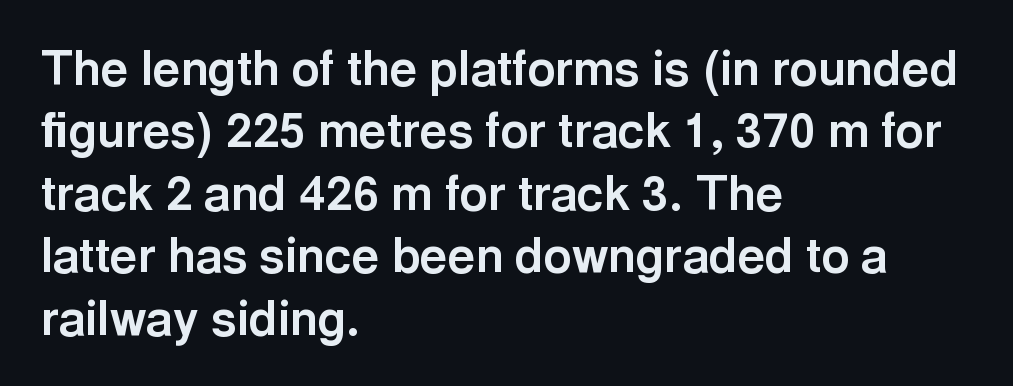
The image shows 48 px bold sans-serif type, upright; set left-aligned, normal line spacing (1.3x), normal letter spacing, not underlined; a medium x-height.
